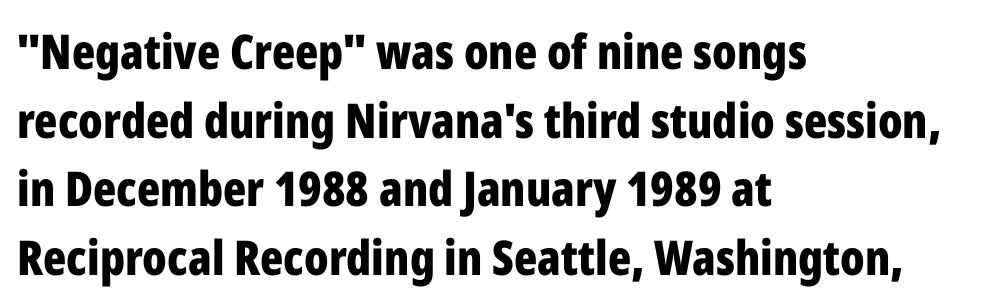
Q: Is the text bold? A: Yes.
Q: Is the text italic (slanted)? A: No, it is upright.
Q: Is the typeface a serif or a sans-serif typeface? A: Sans-serif.
Q: Is the text underlined? A: No.
Q: How is the paragraph aligned? A: Left-aligned.
Q: Is the spacing between letters normal or unusually wide? A: Normal.
Q: Is the spacing between lines tight, normal or loose? A: Normal.
Q: Width (condensed, normal, or wide)? A: Condensed.
Q: Stroke contrast? A: Low.
Q: x-height? A: Medium.
Q: Monospaced? A: No.
